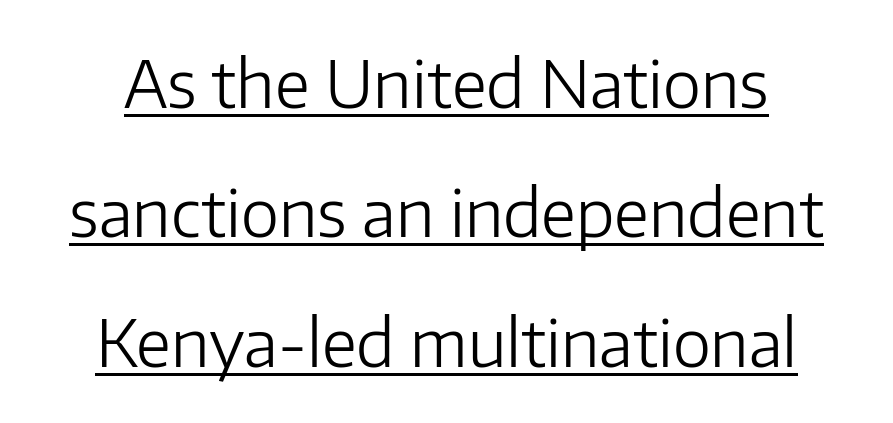
The image shows 65 px light sans-serif type, upright; set loose line spacing (1.99x), normal letter spacing, underlined; low stroke contrast and a medium x-height.
